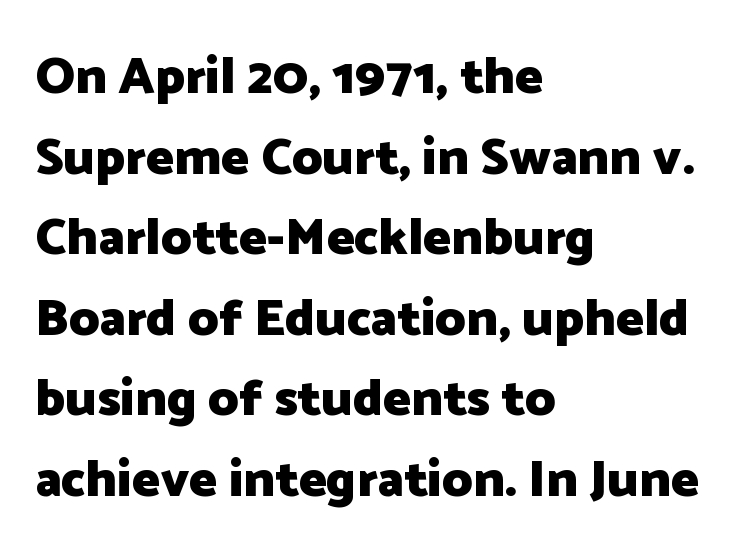
The image shows 52 px heavy sans-serif type, upright; set left-aligned, normal line spacing (1.55x), normal letter spacing, not underlined; low stroke contrast and a medium x-height.
